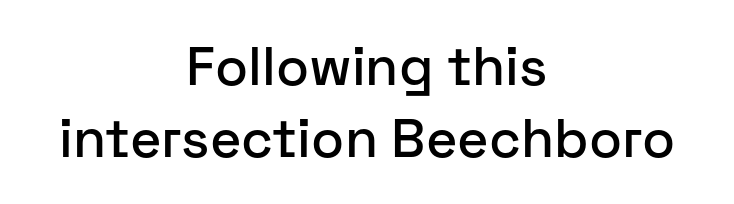
Q: Is the text italic (slanted)? A: No, it is upright.
Q: Is the typeface a serif or a sans-serif typeface? A: Sans-serif.
Q: Is the text underlined? A: No.
Q: How is the paragraph aligned? A: Centered.
Q: Is the spacing between letters normal or unusually wide? A: Normal.
Q: Is the spacing between lines tight, normal or loose? A: Normal.
Q: Width (condensed, normal, or wide)? A: Normal.
Q: Stroke contrast? A: Low.
Q: x-height? A: Medium.
Q: Monospaced? A: No.
